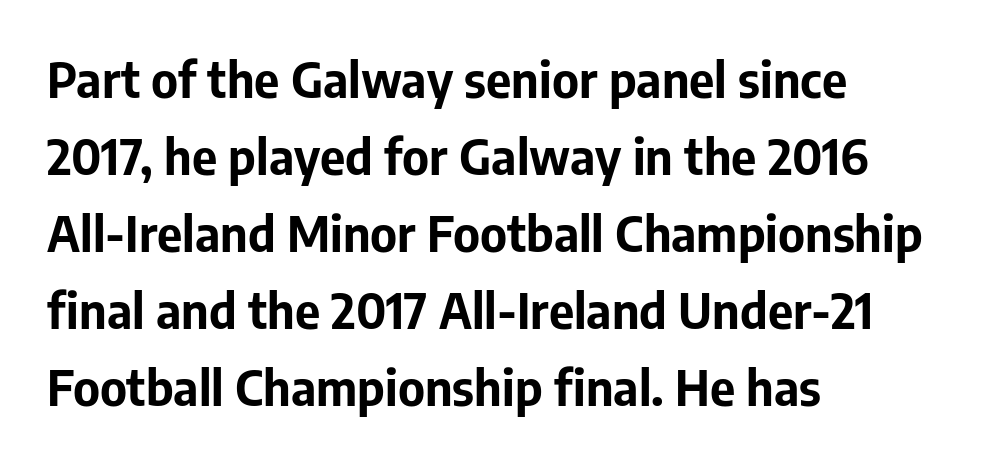
The image shows 49 px bold sans-serif type, upright; set left-aligned, normal line spacing (1.57x), normal letter spacing, not underlined; low stroke contrast and a medium x-height.
